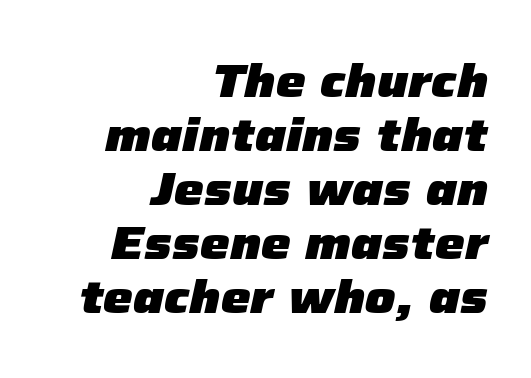
The image shows 47 px heavy type, italic (leaning right); set right-aligned, tight line spacing (1.15x), normal letter spacing, not underlined; low stroke contrast and a medium x-height.
